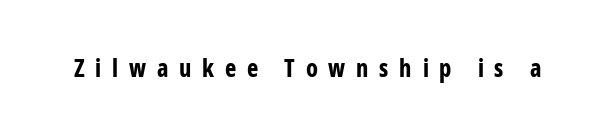
The image shows 24 px bold type, upright; set unusually wide letter spacing (+0.45 em), not underlined.
